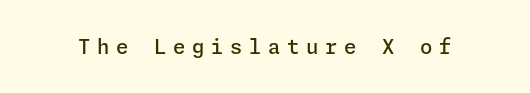
I'd describe the lettering as semibold — firm but not a full bold. Characters remain perfectly vertical along every line. Any mark beneath the type? The region is blank. In terms of letterspacing, this is a distinctly airy, spread setting.
